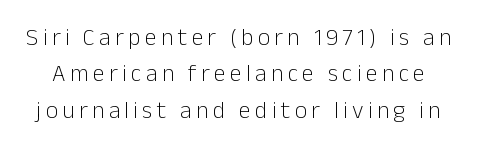
Words float on clear page, feet unadorned. Baseline-to-baseline distance is the conventional proportion of letter height. Bold? No — there's no thickening of the strokes. Vertical strokes here are truly vertical.
